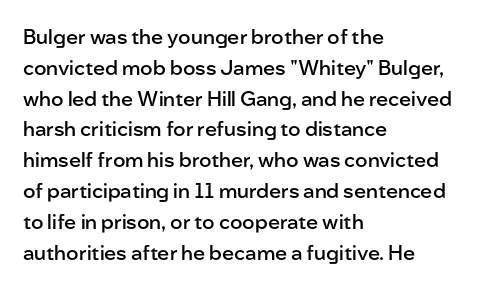
Q: Is the text bold? A: Semi-bold.
Q: Is the text italic (slanted)? A: No, it is upright.
Q: Is the text underlined? A: No.
Q: How is the paragraph aligned? A: Left-aligned.
Q: Is the spacing between letters normal or unusually wide? A: Normal.
Q: Is the spacing between lines tight, normal or loose? A: Normal.
